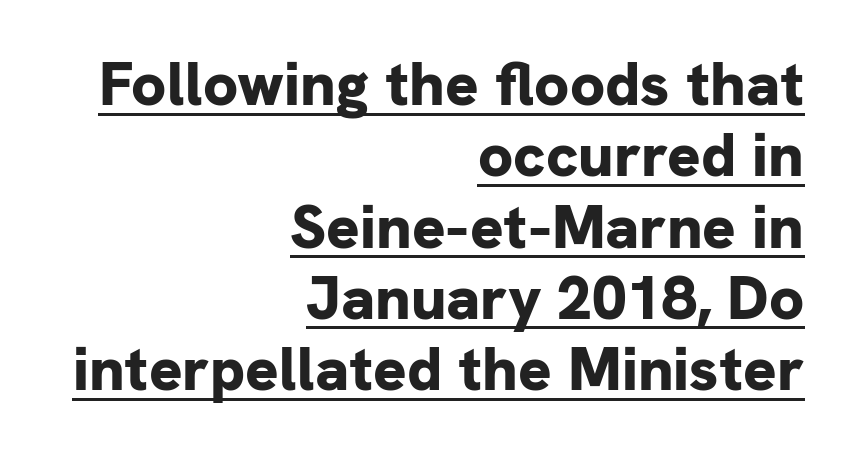
Compared with a flush-left layout, this one pins lines to the opposite, right side. Are there feet on the stems? There aren't — it's a sans. This sample uses plain, unmodified letter spacing. Notice how a bar underscores the lettering throughout. These lines carry a lot of weight — the face is fully bold. You could not count columns in this text — the font is proportionally spaced.
